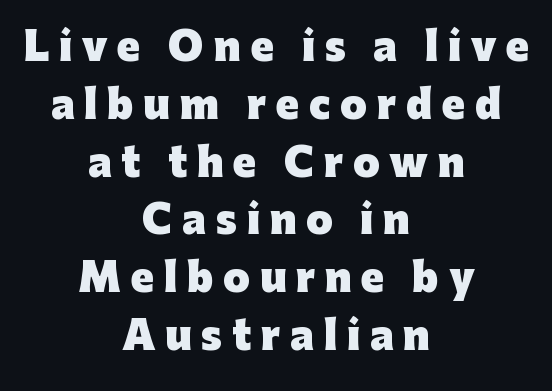
Q: Is the text bold? A: Yes.
Q: Is the text italic (slanted)? A: No, it is upright.
Q: Is the typeface a serif or a sans-serif typeface? A: Sans-serif.
Q: Is the text underlined? A: No.
Q: How is the paragraph aligned? A: Centered.
Q: Is the spacing between letters normal or unusually wide? A: Unusually wide.
Q: Is the spacing between lines tight, normal or loose? A: Normal.
Q: Width (condensed, normal, or wide)? A: Normal.
Q: Stroke contrast? A: Low.
Q: x-height? A: Medium.
Q: Monospaced? A: No.
